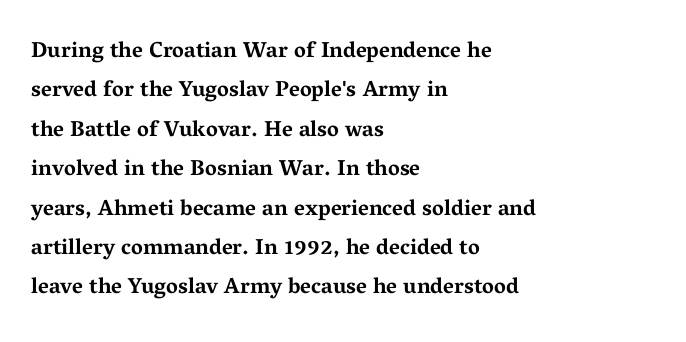
Q: Is the text bold? A: Yes.
Q: Is the text italic (slanted)? A: No, it is upright.
Q: Is the text underlined? A: No.
Q: How is the paragraph aligned? A: Left-aligned.
Q: Is the spacing between letters normal or unusually wide? A: Normal.
